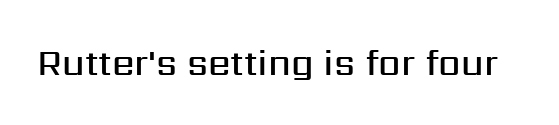
A bit beefed up — I'd call it semibold rather than bold. These lines are rendered in a variable-pitch font. This rendering features lettering with no underline. It's the straight-up-and-down kind of type. How are the letters spaced? Ordinarily, with no added tracking. Stroke terminals: plain, sans-serif.
